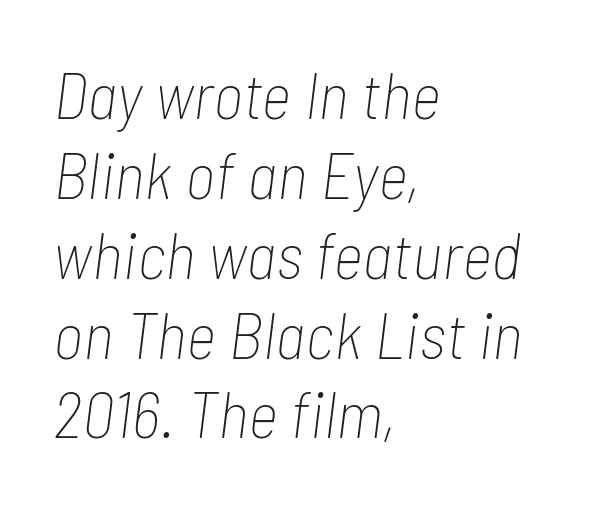
The image shows 66 px thin, condensed type, italic (leaning right); set left-aligned, line spacing 1.21x, normal letter spacing, not underlined; low stroke contrast and a medium x-height.
